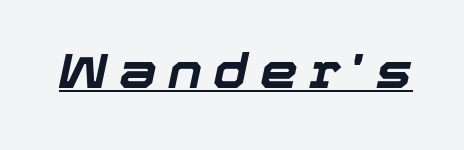
The typography opts for an oblique posture over an upright one. The characters look thick and weighty, a clear bold. These characters rest on top of a visible drawn line. The type is letterspaced generously, with wide tracking. Character widths vary here, with narrow letters taking less room than wide ones.
